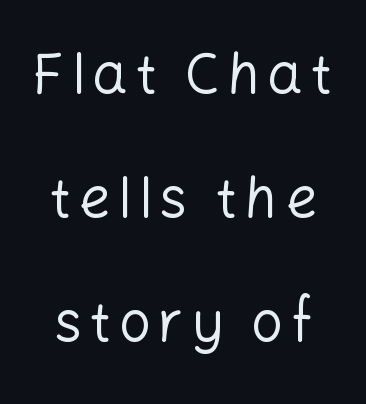
{"serif": "no", "italic": "no", "bold": "no", "weight": "regular", "width": "normal", "stroke_contrast": "low", "x_height": "medium", "monospaced": "no", "underline": "no", "line_spacing": "loose", "line_spacing_ratio": 2.21, "glyph_px": 56}
